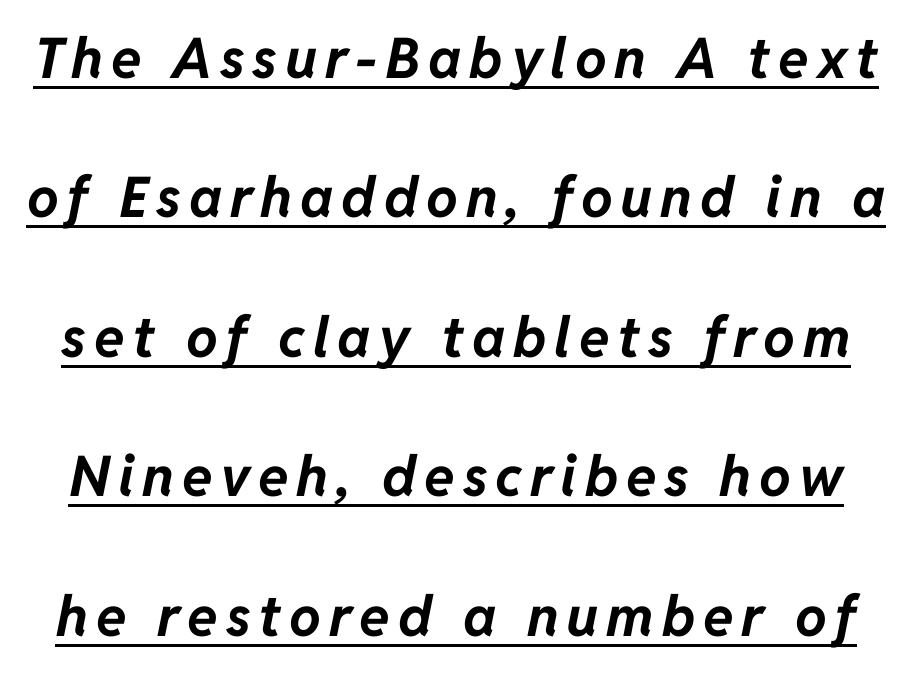
Caption: lettering with a line underneath. Set as a true bold cut, around the 700 mark. Whoever set this chose breathing room over compactness in the vertical rhythm. Would a proofreader flag this as italicized? Yes. Each letter keeps its own natural width here, so spacing adapts to shape.
